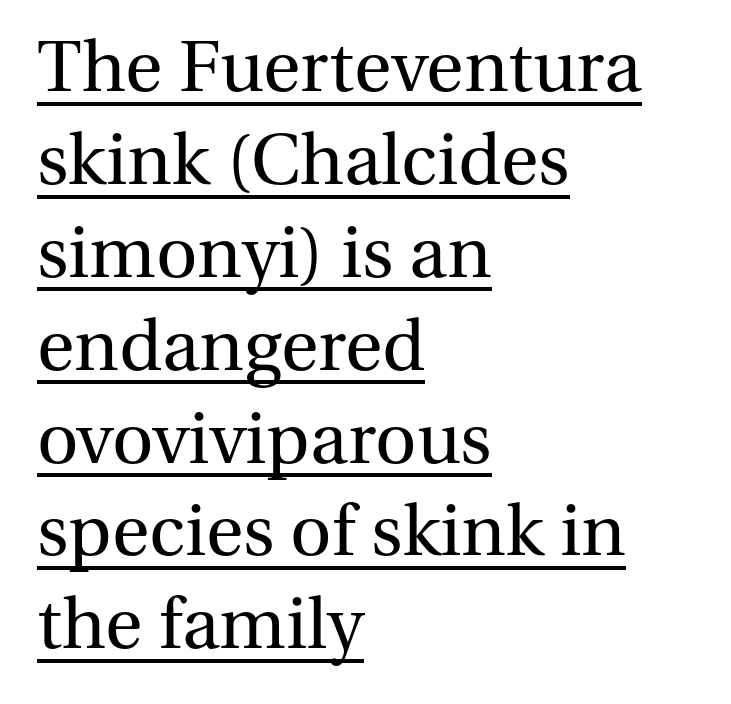
Q: Is the text bold? A: No.
Q: Is the text italic (slanted)? A: No, it is upright.
Q: Is the typeface a serif or a sans-serif typeface? A: Serif.
Q: Is the text underlined? A: Yes.
Q: How is the paragraph aligned? A: Left-aligned.
Q: Is the spacing between letters normal or unusually wide? A: Normal.
Q: Is the spacing between lines tight, normal or loose? A: Normal.
Q: Width (condensed, normal, or wide)? A: Normal.
Q: Stroke contrast? A: Medium.
Q: x-height? A: Medium.
Q: Monospaced? A: No.
